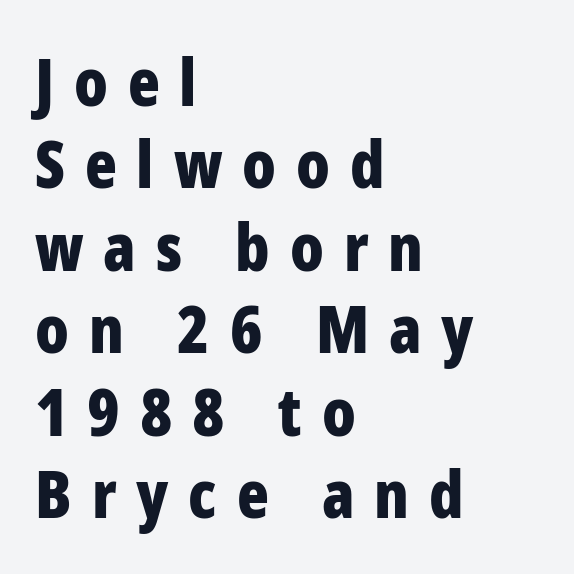
The image shows 66 px bold, condensed sans-serif type, upright; set left-aligned, normal line spacing (1.25x), unusually wide letter spacing (+0.3 em), not underlined; low stroke contrast and a medium x-height.
